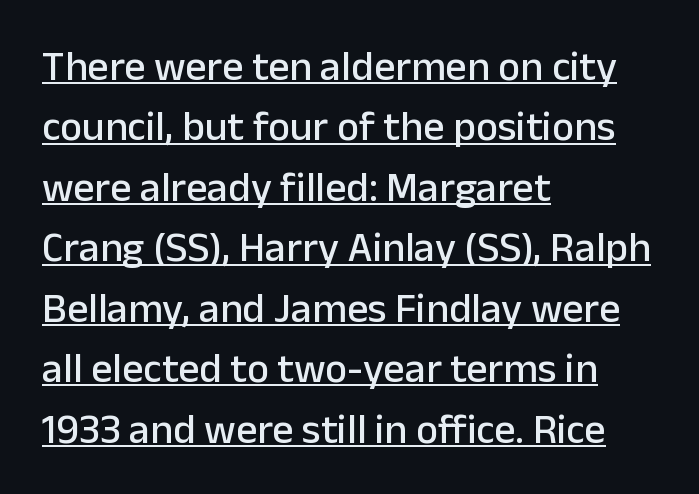
The image shows 42 px sans-serif type, upright; set left-aligned, normal line spacing (1.44x), normal letter spacing, underlined; low stroke contrast and a medium x-height.
